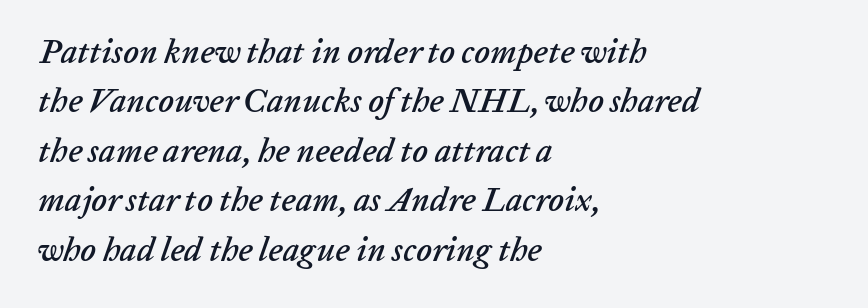
The image shows 33 px text type, italic (leaning right); set left-aligned, normal line spacing (1.5x), normal letter spacing, not underlined; low stroke contrast and a medium x-height.
